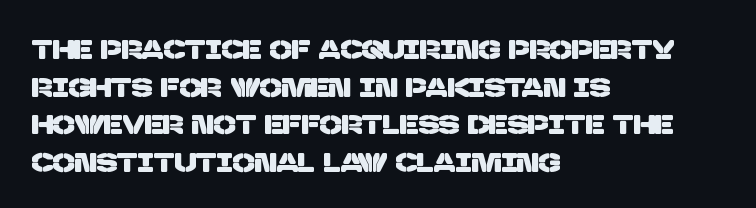
The image shows 26 px text type; set left-aligned, normal line spacing (1.45x), normal letter spacing, not underlined.
